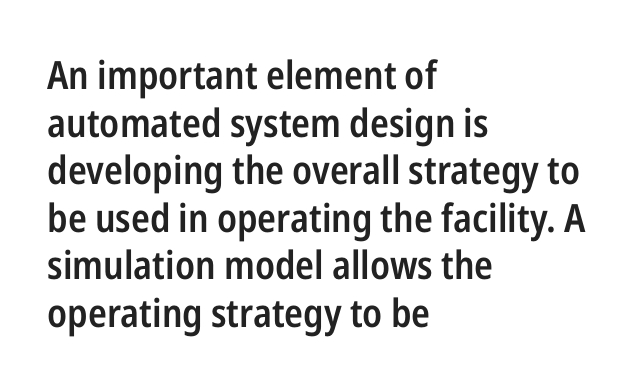
{"serif": "no", "italic": "no", "bold": "semi", "weight": "semibold", "width": "condensed", "stroke_contrast": "low", "x_height": "medium", "monospaced": "no", "underline": "no", "align": "left", "line_spacing_ratio": 1.22, "letter_spacing": "normal", "letter_spacing_em": 0.0, "glyph_px": 39}
